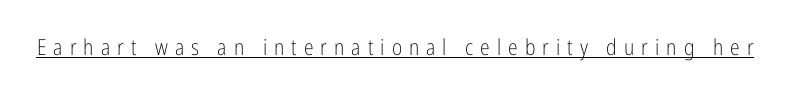
{"italic": "no", "bold": "no", "underline": "yes", "letter_spacing": "wide", "letter_spacing_em": 0.32, "glyph_px": 22}
